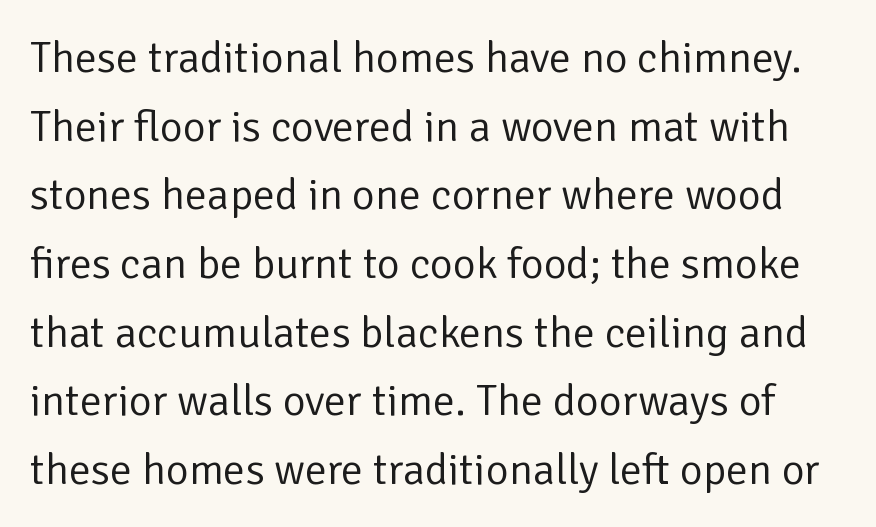
The image shows 44 px regular-weight sans-serif type, upright; set normal line spacing (1.56x), normal letter spacing, not underlined; low stroke contrast and a medium x-height.
